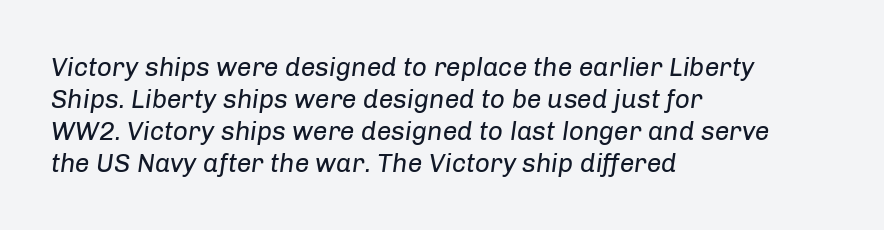
Emphasis-style slanted type is in use. Tracking value appears to be zero — textbook default spacing. The space beneath each line is pristine and unruled. The characters are drawn with everyday or finer stroke widths. Typeset ragged right — the left edge is the straight one.
